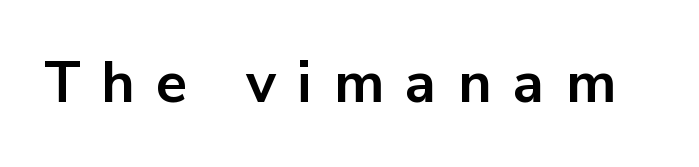
Q: Is the text bold? A: Yes.
Q: Is the text italic (slanted)? A: No, it is upright.
Q: Is the typeface a serif or a sans-serif typeface? A: Sans-serif.
Q: Is the text underlined? A: No.
Q: Is the spacing between letters normal or unusually wide? A: Unusually wide.
Q: Width (condensed, normal, or wide)? A: Normal.
Q: Stroke contrast? A: Low.
Q: x-height? A: Medium.
Q: Monospaced? A: No.
